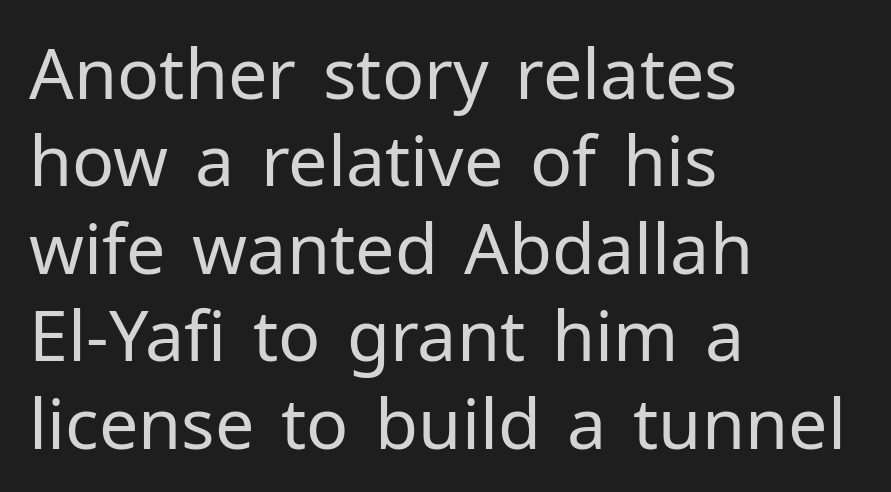
Q: Is the text bold? A: No.
Q: Is the text italic (slanted)? A: No, it is upright.
Q: Is the typeface a serif or a sans-serif typeface? A: Sans-serif.
Q: Is the text underlined? A: No.
Q: How is the paragraph aligned? A: Left-aligned.
Q: Is the spacing between letters normal or unusually wide? A: Normal.
Q: Is the spacing between lines tight, normal or loose? A: Normal.
Q: Width (condensed, normal, or wide)? A: Normal.
Q: Stroke contrast? A: Low.
Q: x-height? A: Medium.
Q: Monospaced? A: No.
